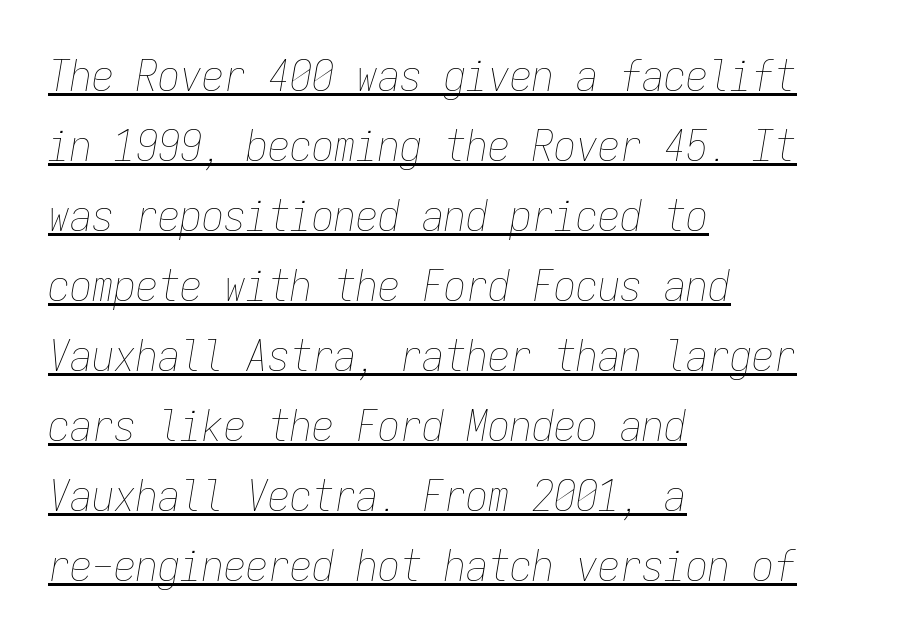
The image shows 44 px thin, condensed type, italic (leaning right), monospaced; set left-aligned, normal line spacing (1.59x), normal letter spacing, underlined; low stroke contrast and a medium x-height.
